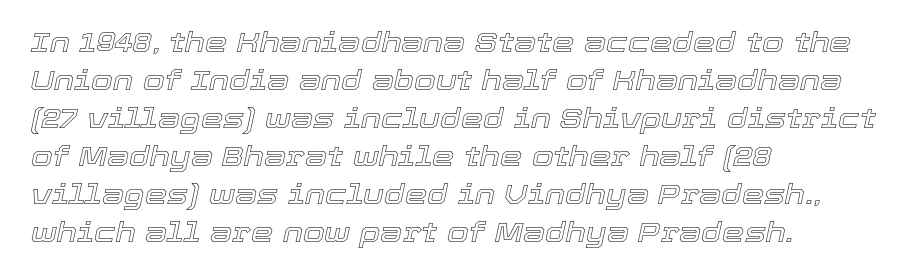
The image shows 28 px text type, italic (leaning right); set left-aligned, normal line spacing (1.36x), normal letter spacing, not underlined; a medium x-height.
